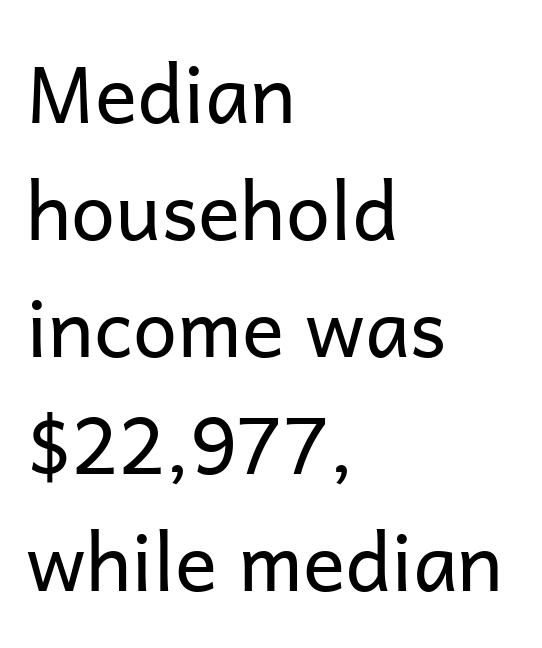
{"serif": "no", "italic": "no", "bold": "no", "weight": "regular", "width": "normal", "stroke_contrast": "low", "x_height": "medium", "monospaced": "no", "underline": "no", "align": "left", "line_spacing": "normal", "line_spacing_ratio": 1.48, "letter_spacing": "normal", "letter_spacing_em": 0.0, "glyph_px": 79}
